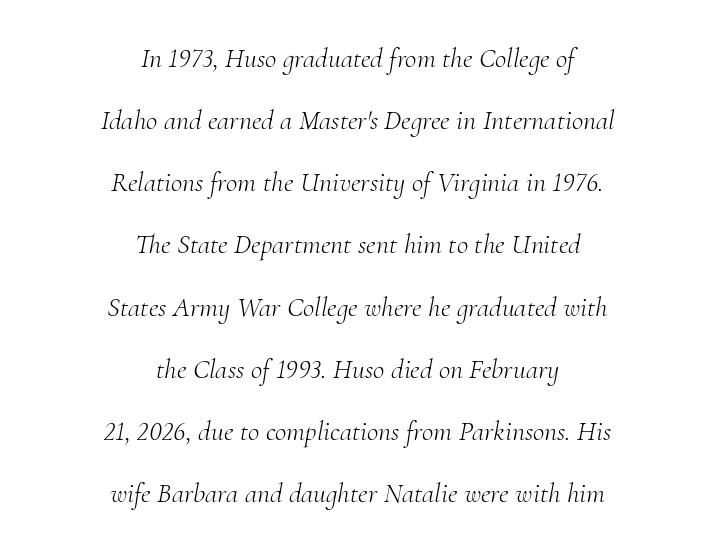
The image shows 28 px light serif type, italic (leaning right); set centered, loose line spacing (2.22x), normal letter spacing, not underlined; medium stroke contrast and a small x-height.
